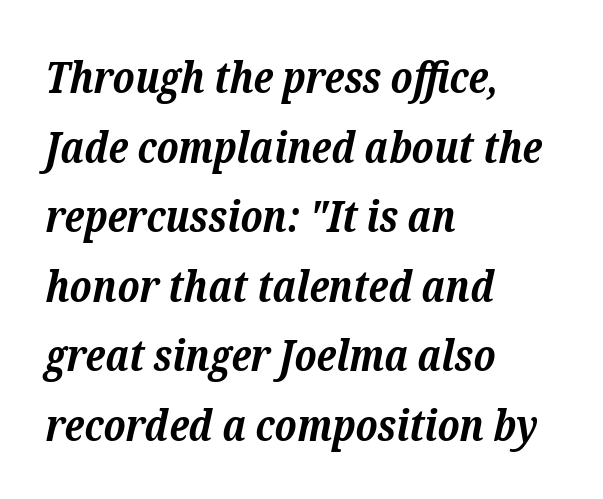
Each letter keeps its own natural width here, so spacing adapts to shape. Caption: standard tracking, unaltered. The setting favours the left margin, as ordinary paragraphs usually do. Students, observe: this is what conventionally led text looks like. Bold? Absolutely — the strokes are thick and heavy.
